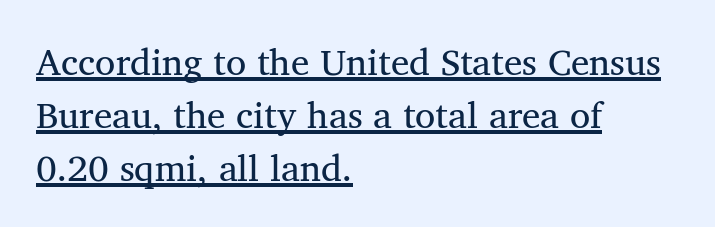
Q: Is the typeface a serif or a sans-serif typeface? A: Serif.
Q: Is the text underlined? A: Yes.
Q: How is the paragraph aligned? A: Left-aligned.
Q: Is the spacing between letters normal or unusually wide? A: Normal.
Q: Is the spacing between lines tight, normal or loose? A: Normal.
Q: Width (condensed, normal, or wide)? A: Normal.
Q: Stroke contrast? A: Medium.
Q: x-height? A: Medium.
Q: Monospaced? A: No.
